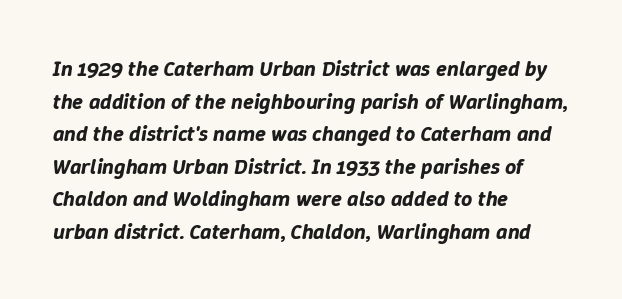
The image shows 22 px text type, italic (leaning right); set left-aligned, normal line spacing (1.48x), normal letter spacing, not underlined.
